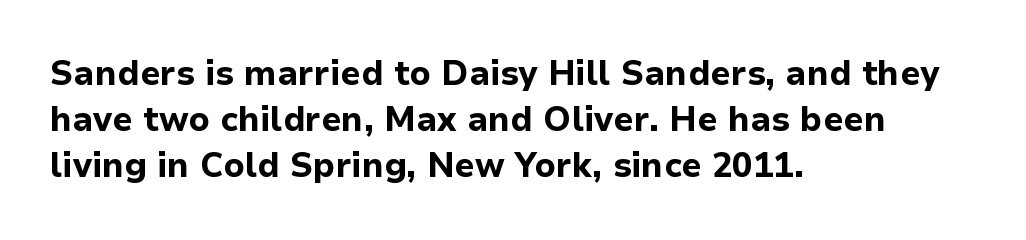
The vertical gap from one line to the next is medium. The rendering uses natural spacing where letterforms have individual widths. If you drew a line through each stem, it would be perfectly vertical. The passage shown has conventional tracking throughout. Lines of text with bare space underneath. To sum up the face: it is a sans, with no serifs.
